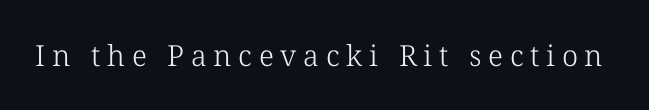
{"serif": "yes", "italic": "no", "bold": "no", "weight": "light", "width": "normal", "stroke_contrast": "low", "x_height": "medium", "monospaced": "no", "underline": "no", "letter_spacing": "wide", "letter_spacing_em": 0.23, "glyph_px": 29}
